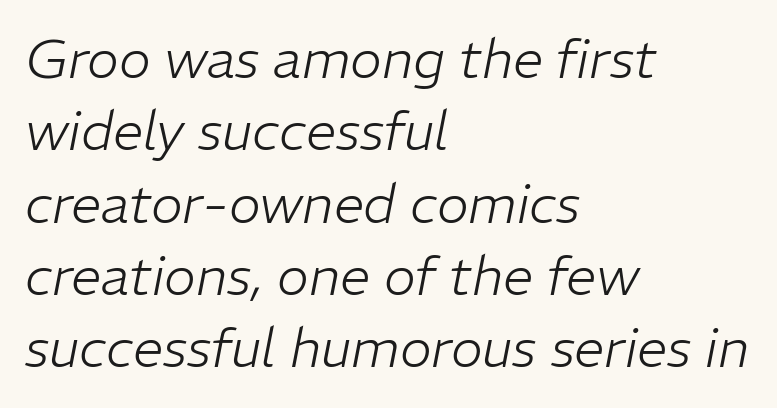
Nobody drew a line under any word here. The rendering applies a slant to the glyphs. The passage shown is typed in a proportional face where columns would drift. The designer left line spacing at the default. The setting favours the left margin, as ordinary paragraphs usually do. This sample uses plain, unmodified letter spacing.
